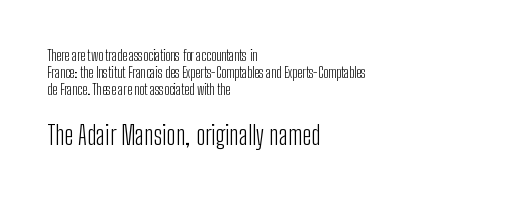
Q: Is the text bold? A: No.
Q: Is the text italic (slanted)? A: No, it is upright.
Q: Is the text underlined? A: No.
Q: How is the paragraph aligned? A: Left-aligned.
Q: Is the spacing between letters normal or unusually wide? A: Normal.
Q: Which block of text is set in a larger size, the first (top) or the second (bottom)? A: The second (bottom) one.
